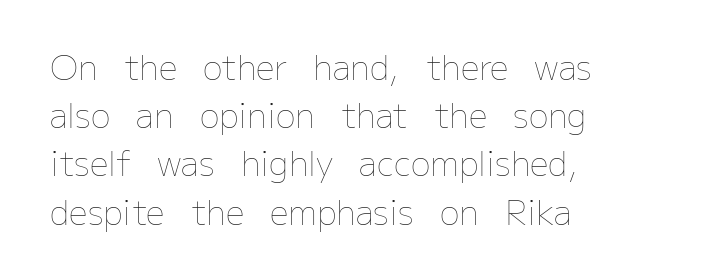
A typesetter would mark this as roman, not italic. Is this a fixed-width face? No — the glyphs have proportional, varying widths. Tracking value appears to be zero — textbook default spacing. The baseline area is clear.
